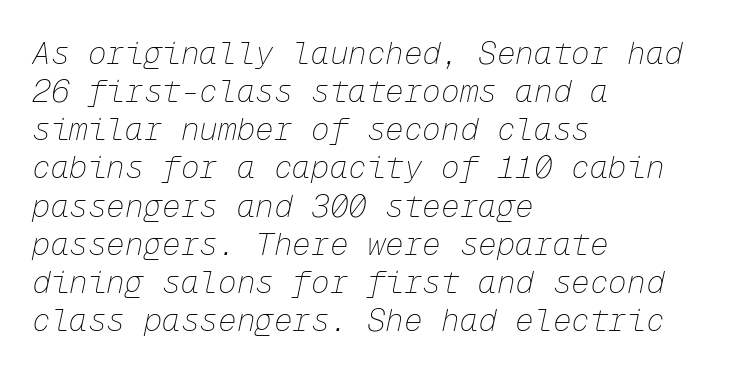
Q: Is the text bold? A: No.
Q: Is the text italic (slanted)? A: Yes, it leans right by about 12 degrees.
Q: Is the text underlined? A: No.
Q: How is the paragraph aligned? A: Left-aligned.
Q: Is the spacing between letters normal or unusually wide? A: Normal.
Q: Width (condensed, normal, or wide)? A: Normal.
Q: Stroke contrast? A: Low.
Q: x-height? A: Medium.
Q: Monospaced? A: Yes.
